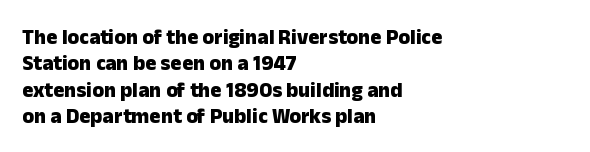
{"italic": "no", "bold": "yes", "underline": "no", "align": "left", "line_spacing": "normal", "line_spacing_ratio": 1.26, "letter_spacing": "normal", "letter_spacing_em": 0.0, "glyph_px": 21}
